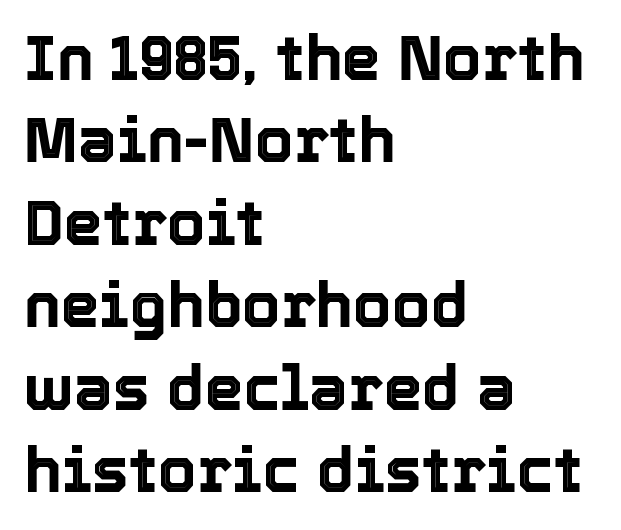
Varying glyph widths throughout — classic text-font behaviour. Glyph-to-glyph distance matches everyday printed text. Each new line begins a customary step beneath the previous one. Casual observation: everything's shoved over to the left. The font's upright variant was chosen for this text. Type without underlining.
